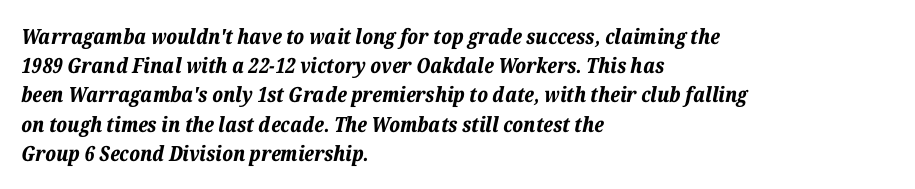
Q: Is the text bold? A: Yes.
Q: Is the text italic (slanted)? A: Yes, it leans right by about 12 degrees.
Q: Is the text underlined? A: No.
Q: How is the paragraph aligned? A: Left-aligned.
Q: Is the spacing between letters normal or unusually wide? A: Normal.
Q: Is the spacing between lines tight, normal or loose? A: Normal.
